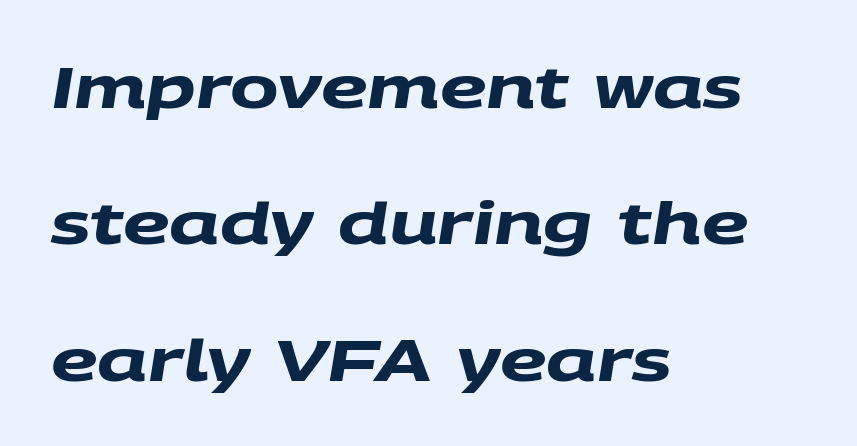
{"serif": "no", "bold": "yes", "weight": "heavy", "width": "wide", "stroke_contrast": "medium", "x_height": "large", "monospaced": "no", "underline": "no", "align": "left", "line_spacing": "loose", "line_spacing_ratio": 2.35, "letter_spacing": "normal", "letter_spacing_em": 0.0, "glyph_px": 58}
